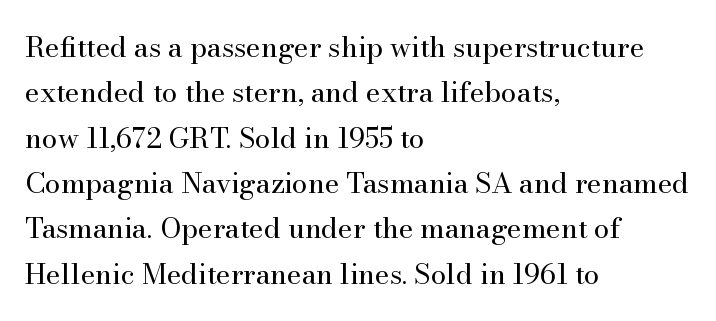
The image shows 28 px regular-weight serif type, upright; set left-aligned, normal line spacing (1.62x), normal letter spacing, not underlined; high stroke contrast and a small x-height.
